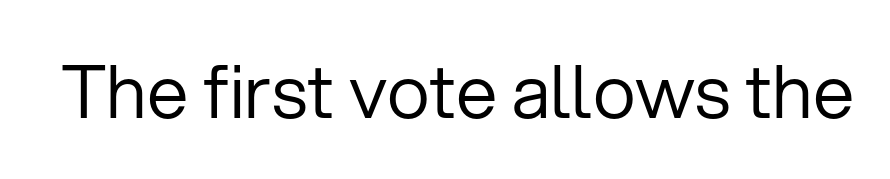
The image shows 74 px regular-weight sans-serif type, upright; set normal letter spacing, not underlined; low stroke contrast and a medium x-height.
